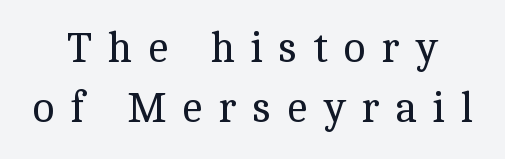
The letterforms stand isolated, each surrounded by extra space. This sample has the flowing, uneven cadence of proportional lettering. The glyphs are unaccompanied by any horizontal stroke below them. The lettering stays uniformly vertical, giving the passage a roman look. Is there much room between lines? A standard amount, neither cramped nor airy. The type family on display is of the serif kind.
